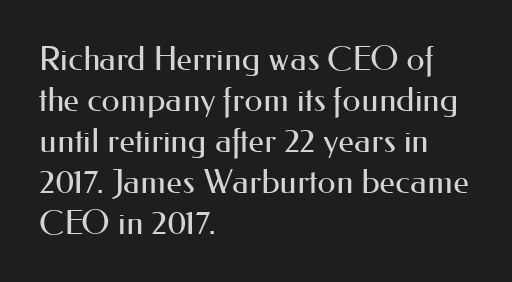
Q: Is the text bold? A: No.
Q: Is the text italic (slanted)? A: No, it is upright.
Q: Is the typeface a serif or a sans-serif typeface? A: Sans-serif.
Q: Is the text underlined? A: No.
Q: How is the paragraph aligned? A: Left-aligned.
Q: Is the spacing between letters normal or unusually wide? A: Normal.
Q: Width (condensed, normal, or wide)? A: Normal.
Q: Stroke contrast? A: Medium.
Q: x-height? A: Small.
Q: Monospaced? A: No.
